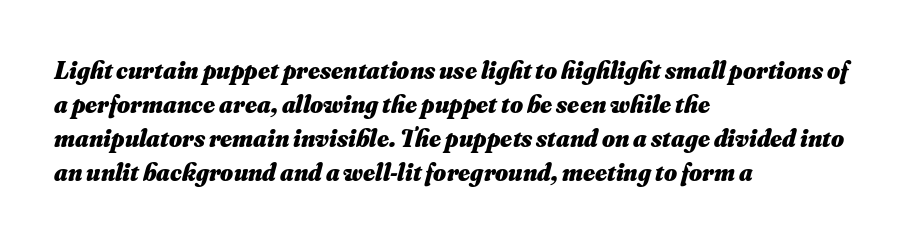
Q: Is the text bold? A: Yes.
Q: Is the text italic (slanted)? A: Yes, it leans right by about 16 degrees.
Q: Is the text underlined? A: No.
Q: How is the paragraph aligned? A: Left-aligned.
Q: Is the spacing between letters normal or unusually wide? A: Normal.
Q: Is the spacing between lines tight, normal or loose? A: Normal.
